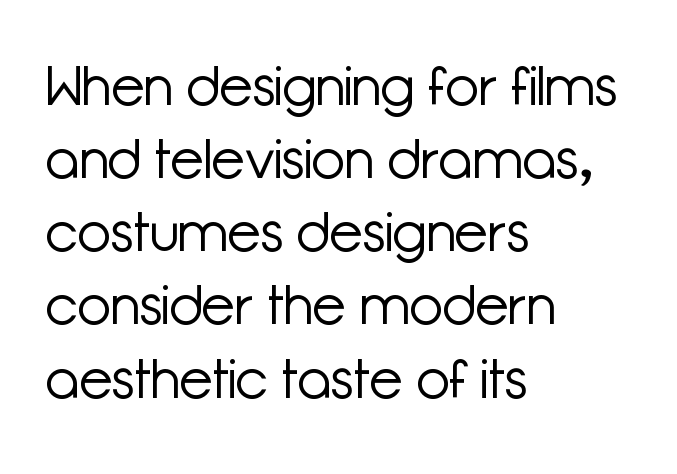
No italicization has been applied; the sample stays upright. The letters advance in unequal steps, a hallmark of proportional type. The gaps between neighbouring characters are ordinary and unremarkable. The ragged edge is on the right, which tells us the setting is flush left.
